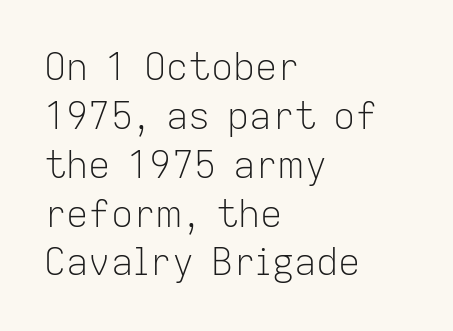
Each letter keeps its own natural width here, so spacing adapts to shape. Tracking here is standard; glyphs follow each other at the usual distance. Is the stroke heavy? The answer is a plain regular-or-lighter. Notice how the passage keeps a crisp vertical edge on the left only. How would I describe the line gaps? Plain and ordinary. Nope, no serifs anywhere on these letters.
